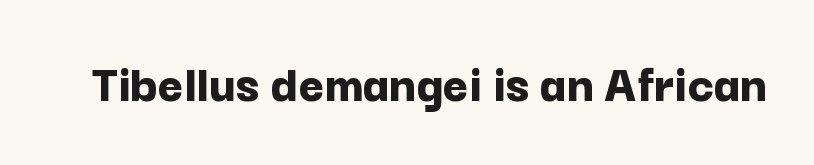
Q: Is the text bold? A: Yes.
Q: Is the text italic (slanted)? A: No, it is upright.
Q: Is the typeface a serif or a sans-serif typeface? A: Sans-serif.
Q: Is the text underlined? A: No.
Q: Is the spacing between letters normal or unusually wide? A: Normal.
Q: Width (condensed, normal, or wide)? A: Normal.
Q: Stroke contrast? A: Low.
Q: x-height? A: Medium.
Q: Monospaced? A: No.
